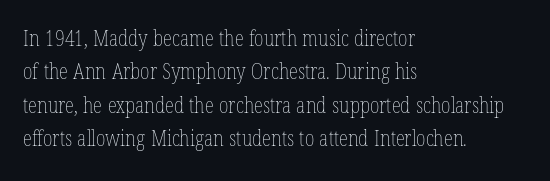
Q: Is the text bold? A: No.
Q: Is the text italic (slanted)? A: No, it is upright.
Q: Is the text underlined? A: No.
Q: How is the paragraph aligned? A: Left-aligned.
Q: Is the spacing between letters normal or unusually wide? A: Normal.
Q: Is the spacing between lines tight, normal or loose? A: Normal.
